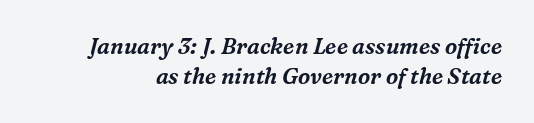
Beneath every word, the page is bare. Glyph-to-glyph distance matches everyday printed text. Does the leading feel generous? No, just average. Italic? Definitely — the glyphs are oblique.
